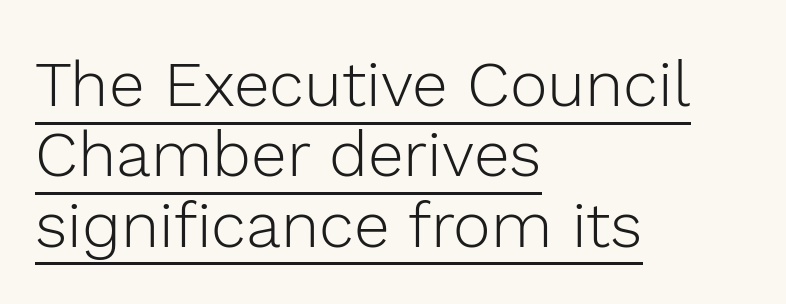
The image shows 64 px light sans-serif type, upright; set left-aligned, tight line spacing (1.1x), normal letter spacing, underlined; a medium x-height.
